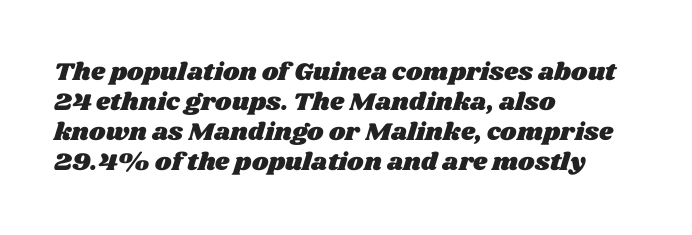
Standard letterfit; no display-style spreading of the glyphs. Check under the words: just untouched page. Which margin do the lines hug? The left one — the right edge is uneven.
